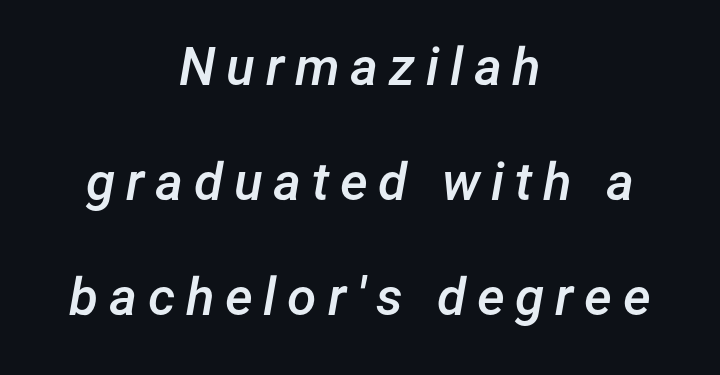
The passage is arranged like a title page — every line centered. The passage shown is semibold, sitting just below true bold. Horizontal bands of white between lines are thick stripes. A typesetter would call this proportional, since set widths differ per character. The rendering inserts visible extra space after every character.
